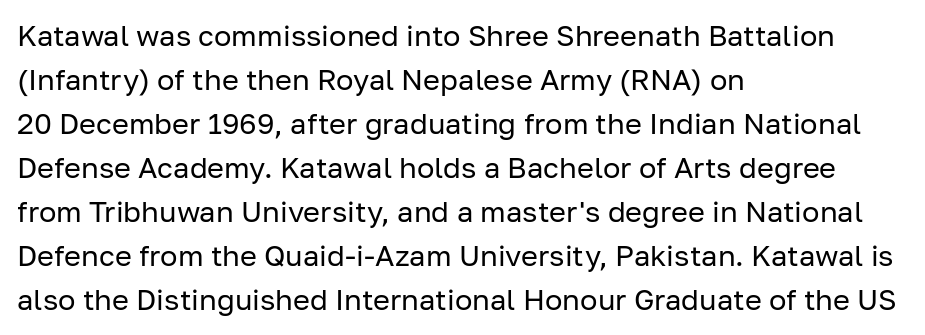
{"serif": "no", "italic": "no", "bold": "no", "weight": "regular", "width": "normal", "stroke_contrast": "low", "x_height": "medium", "monospaced": "no", "underline": "no", "align": "left", "line_spacing": "normal", "line_spacing_ratio": 1.52, "letter_spacing": "normal", "letter_spacing_em": 0.0, "glyph_px": 29}
